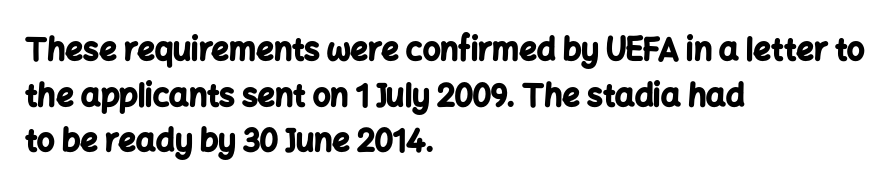
The image shows 31 px bold sans-serif type, upright; set left-aligned, normal line spacing (1.47x), normal letter spacing, not underlined; low stroke contrast and a medium x-height.
